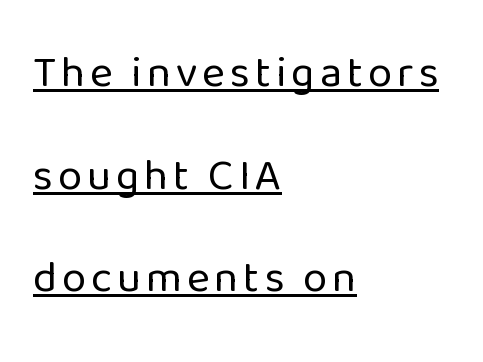
The image shows 44 px regular-weight sans-serif type, upright; set left-aligned, loose line spacing (2.33x), underlined; low stroke contrast and a medium x-height.
